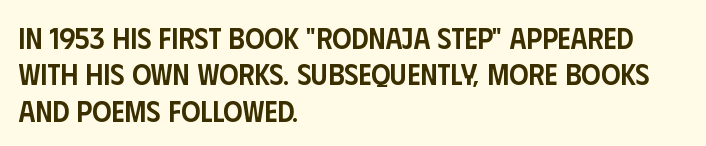
Teacher's note: observe the even left margin — that is flush-left alignment. In terms of posture, this sample is upright. Emphasis by weight is partial: semibold. No word sits above an underline.
